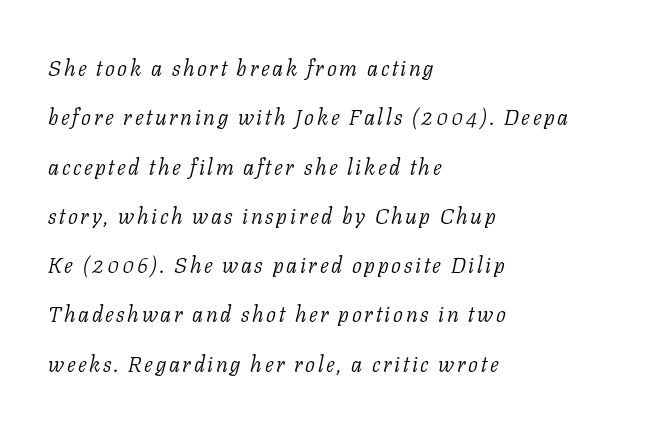
The image shows 22 px text type, italic (leaning right); set left-aligned, loose line spacing (2.24x), not underlined.
